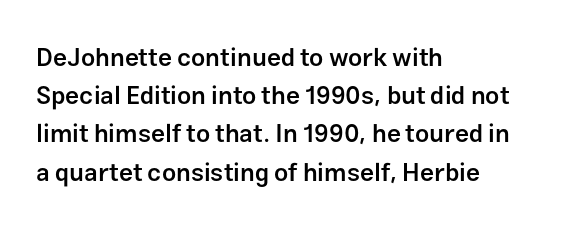
How heavy is the stroke? Medium-heavy — a semibold, shy of bold. Summary of vertical rhythm: regular, with standard interline spacing. Underline: absent. Inter-character spacing is left at the font's built-in metrics. A student would call this left alignment; a typographer would say flush left, rag right. Italic? Not at all — the glyphs are vertical.
